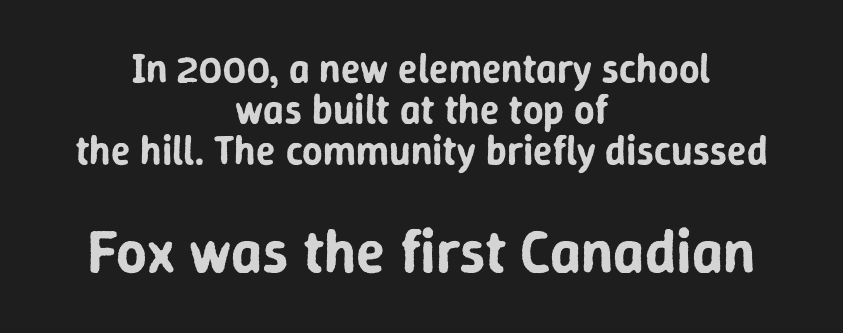
{"serif": "no", "italic": "no", "width": "normal", "stroke_contrast": "low", "x_height": "medium", "monospaced": "no", "underline": "no", "align": "center", "line_spacing": "tight", "line_spacing_ratio": 1.02, "letter_spacing": "normal", "letter_spacing_em": 0.0, "larger_block": "second", "size_ratio": 1.5, "glyph_px": 60}
